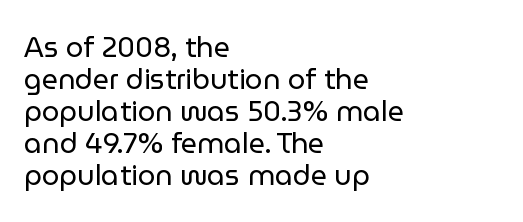
Style check: upright. Words appear dense and cohesive because spacing is normal. Varying glyph widths throughout — classic text-font behaviour. Very little white space separates one row of letters from the next. Alignment: flush left. Is the stroke heavy? The answer is a plain regular-or-lighter.
